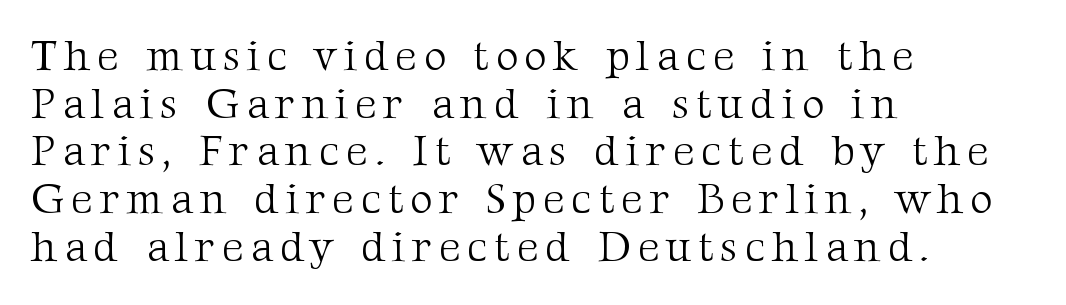
Vertical spacing — tight. In terms of posture, this sample is upright. What kind of face is this? One with serifs. The passage shown is typed in a proportional face where columns would drift.
